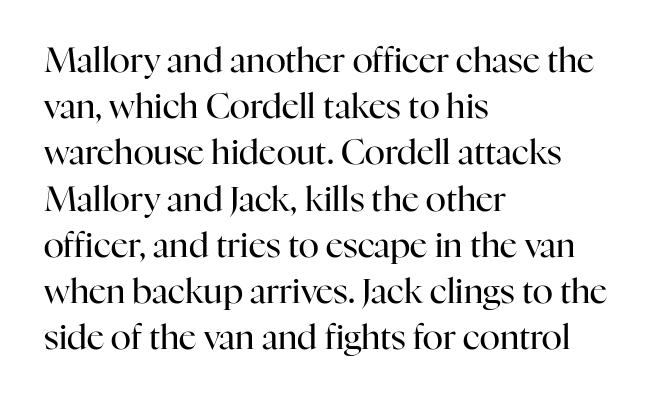
The image shows 34 px regular-weight serif type, upright; set left-aligned, normal line spacing (1.36x), normal letter spacing, not underlined; high stroke contrast and a medium x-height.
